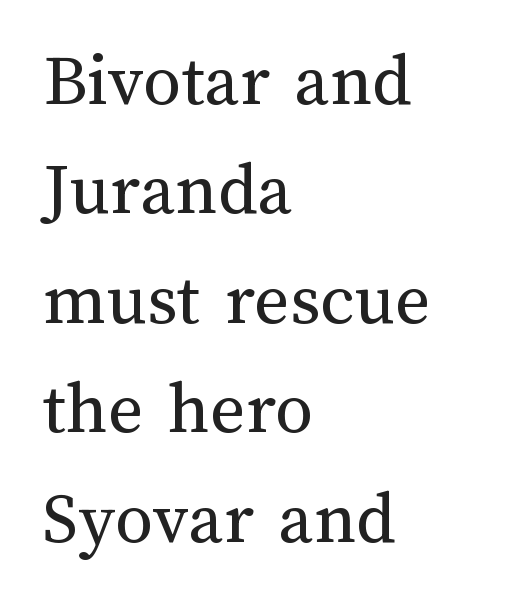
Q: Is the text bold? A: No.
Q: Is the text italic (slanted)? A: No, it is upright.
Q: Is the text underlined? A: No.
Q: How is the paragraph aligned? A: Left-aligned.
Q: Is the spacing between letters normal or unusually wide? A: Normal.
Q: Is the spacing between lines tight, normal or loose? A: Normal.
Q: Width (condensed, normal, or wide)? A: Normal.
Q: Stroke contrast? A: Medium.
Q: x-height? A: Medium.
Q: Monospaced? A: No.
